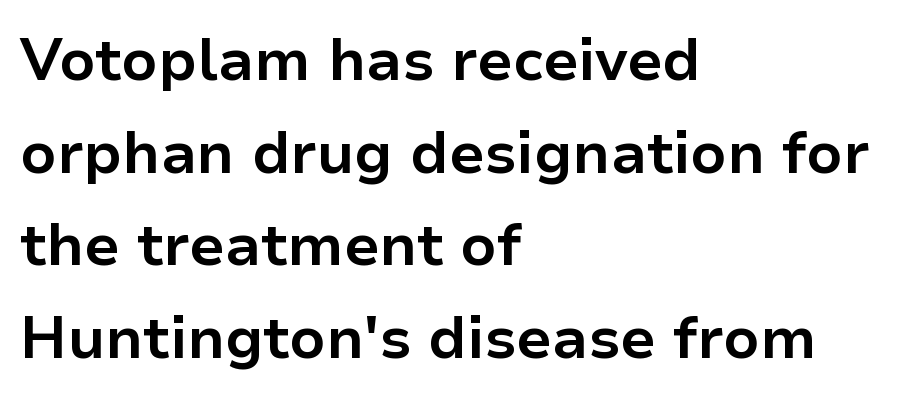
Q: Is the text bold? A: Yes.
Q: Is the text italic (slanted)? A: No, it is upright.
Q: Is the typeface a serif or a sans-serif typeface? A: Sans-serif.
Q: Is the text underlined? A: No.
Q: How is the paragraph aligned? A: Left-aligned.
Q: Is the spacing between letters normal or unusually wide? A: Normal.
Q: Is the spacing between lines tight, normal or loose? A: Normal.
Q: Width (condensed, normal, or wide)? A: Normal.
Q: Stroke contrast? A: Low.
Q: x-height? A: Medium.
Q: Monospaced? A: No.
